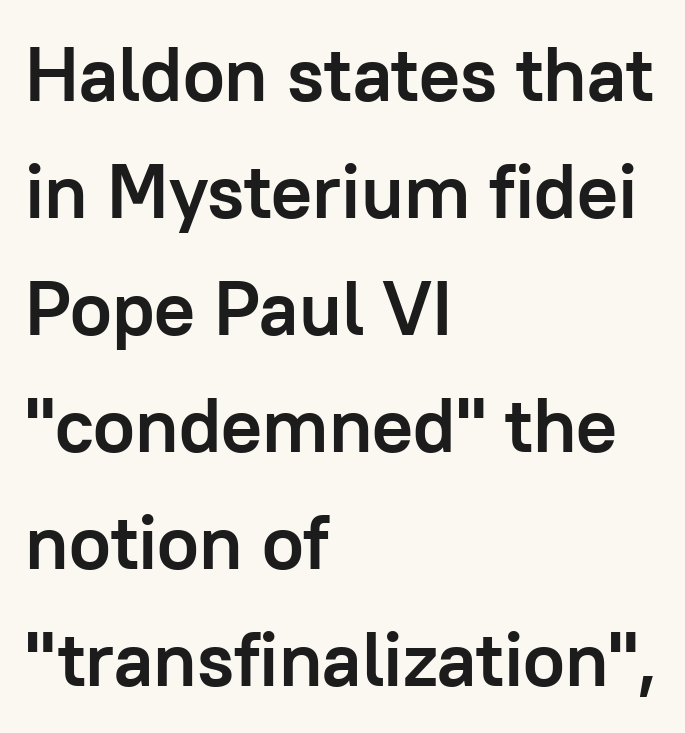
Q: Is the text bold? A: Yes.
Q: Is the text italic (slanted)? A: No, it is upright.
Q: Is the typeface a serif or a sans-serif typeface? A: Sans-serif.
Q: Is the text underlined? A: No.
Q: How is the paragraph aligned? A: Left-aligned.
Q: Is the spacing between letters normal or unusually wide? A: Normal.
Q: Is the spacing between lines tight, normal or loose? A: Normal.
Q: Width (condensed, normal, or wide)? A: Normal.
Q: Stroke contrast? A: Low.
Q: x-height? A: Medium.
Q: Monospaced? A: No.
